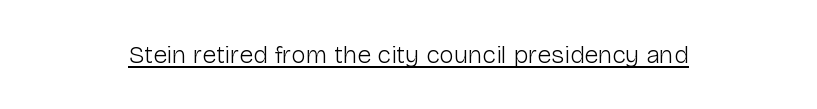
Q: Is the text bold? A: No.
Q: Is the text italic (slanted)? A: No, it is upright.
Q: Is the text underlined? A: Yes.
Q: Is the spacing between letters normal or unusually wide? A: Normal.
